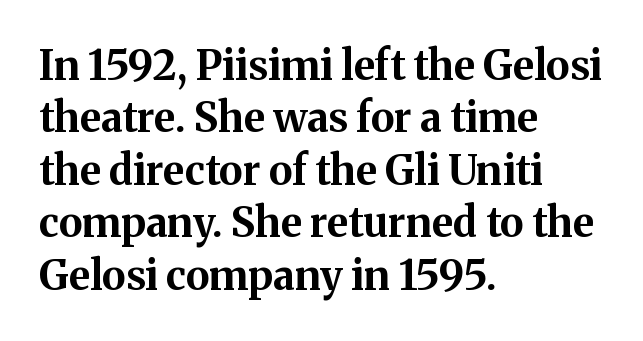
Compared with typical paragraphs, the rows here are spaced about the same. Bold? Absolutely — the strokes are thick and heavy. When letters stand straight like this, we call the style roman or upright. The glyphs are unaccompanied by any horizontal stroke below them.
